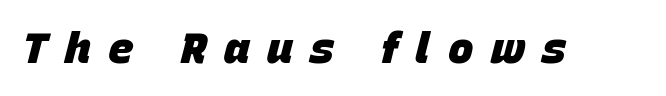
Display-style spreading of the glyphs; the letterfit is very open. You'd pick this weight for a headline — it's a proper bold. The lettering tilts uniformly, giving the passage an italic look. Plain, unruled lines of type. Think of a printed novel: that variable character pitch is what you see here.
